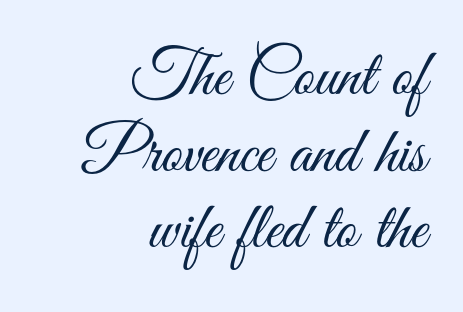
The type family on display is of the sans-serif kind. Default kerning and tracking; the words read as compact shapes. No chunkiness to these letters — they're not bold. The passage shown is typed in a proportional face where columns would drift. Leftover space on each line is placed entirely before the opening word.
